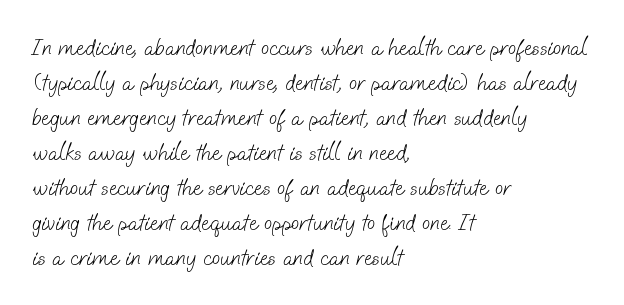
The image shows 24 px text type; set left-aligned, normal line spacing (1.46x), normal letter spacing, not underlined.
